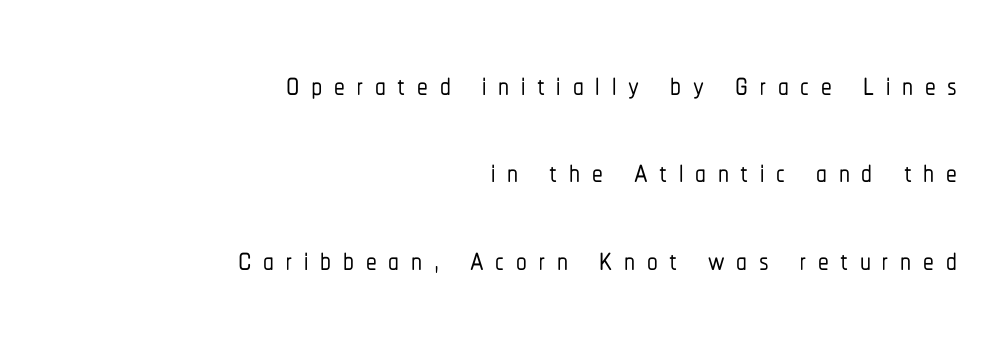
Leading: increased. Has an underline been added? It has not. This sample uses expanded letter spacing, leaving extra air between glyphs. Italic: no, the glyphs are upright roman.
